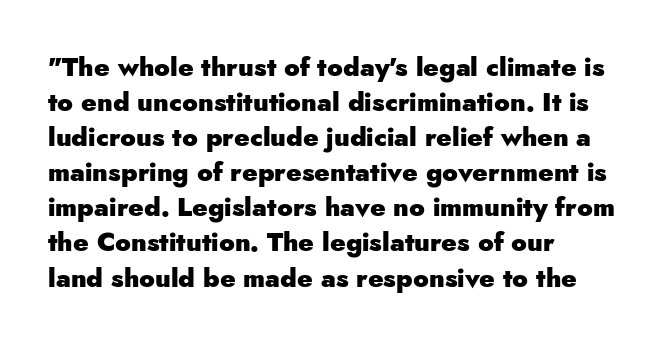
{"italic": "no", "bold": "yes", "underline": "no", "align": "left", "line_spacing": "normal", "line_spacing_ratio": 1.35, "letter_spacing": "normal", "letter_spacing_em": 0.0, "glyph_px": 26}
